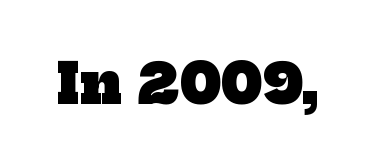
Old-style or modern, the face here clearly has serifs. No word sits above an underline. The type is set solid horizontally, with unmodified tracking. Caption: bold face, heavy strokes. Here the designer chose a conventional face with non-uniform glyph widths.
